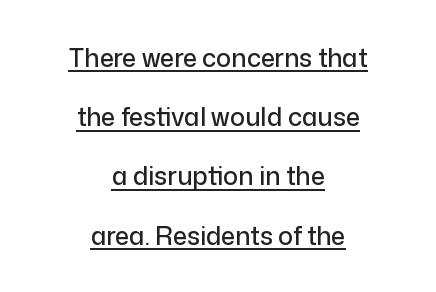
The image shows 25 px text type, upright; set centered, loose line spacing (2.37x), normal letter spacing, underlined.
